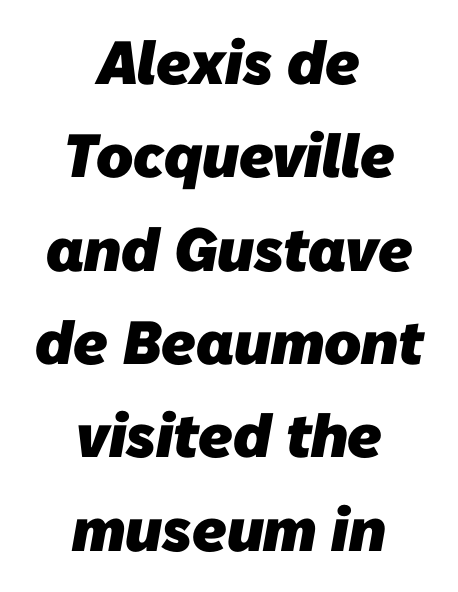
The image shows 61 px heavy sans-serif type; set centered, normal line spacing (1.53x), normal letter spacing, not underlined; low stroke contrast and a medium x-height.
